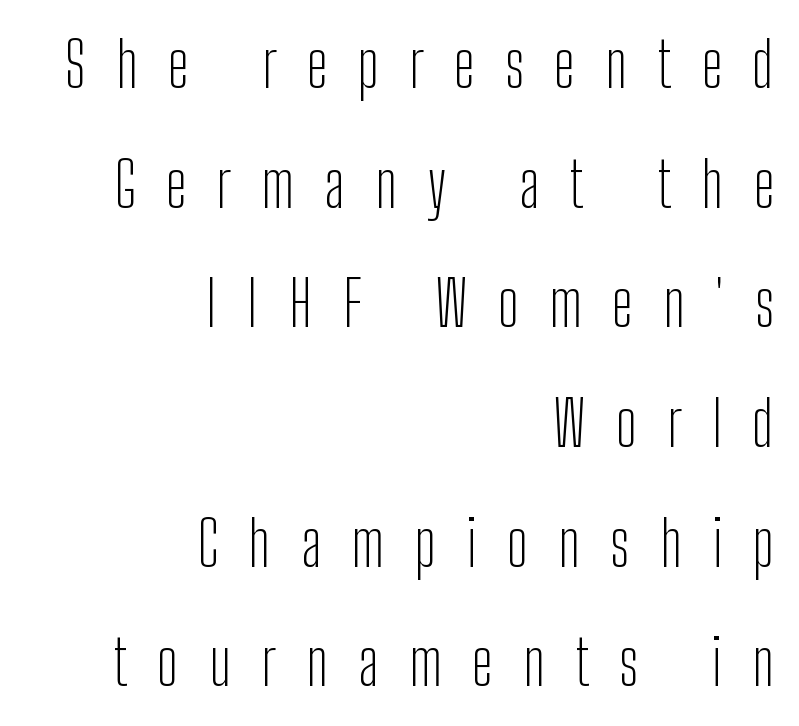
In CSS terms this would be text-align: right. Style check: upright. These glyphs show unthickened strokes, regular width or finer. Widely set lines give the paragraph a tall, airy silhouette. Each word looks stretched out because of the extra space between its letters. Character widths vary here, with narrow letters taking less room than wide ones.
